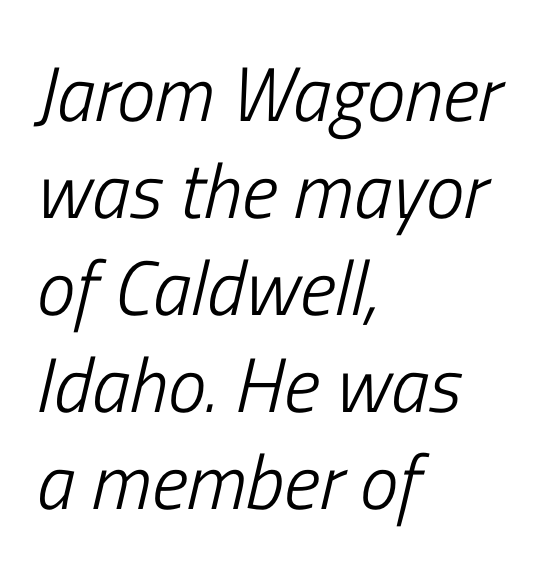
The image shows 77 px light, condensed type, italic (leaning right); set left-aligned, normal line spacing (1.26x), normal letter spacing, not underlined; low stroke contrast and a medium x-height.
